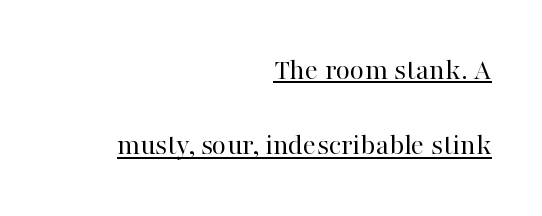
The image shows 31 px regular-weight serif type, upright; set right-aligned, loose line spacing (2.43x), normal letter spacing, underlined; high stroke contrast and a medium x-height.
